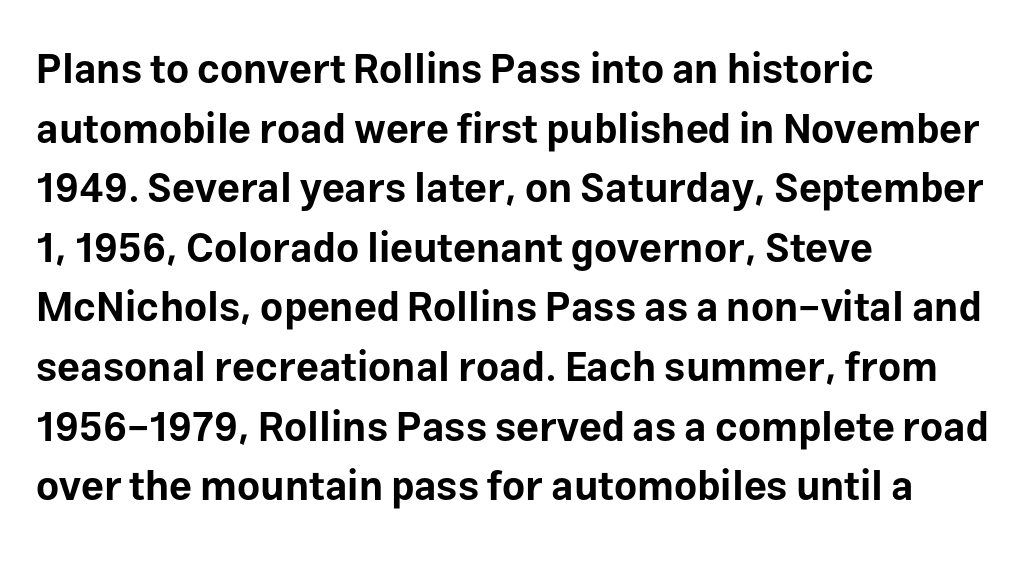
This sample uses a sans-serif face. Proportional: the letters do not fall into vertical columns. How would I describe the line gaps? Plain and ordinary. Rendered with straight, roman letterforms. Casual observation: everything's shoved over to the left.
